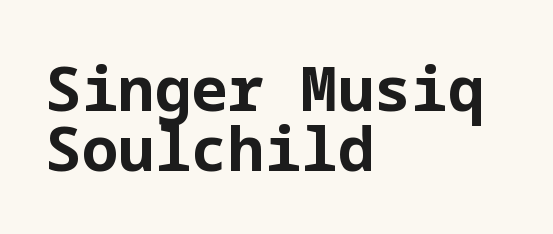
The image shows 61 px bold sans-serif type, upright; set left-aligned, tight line spacing (0.98x), normal letter spacing, not underlined; low stroke contrast and a medium x-height.
